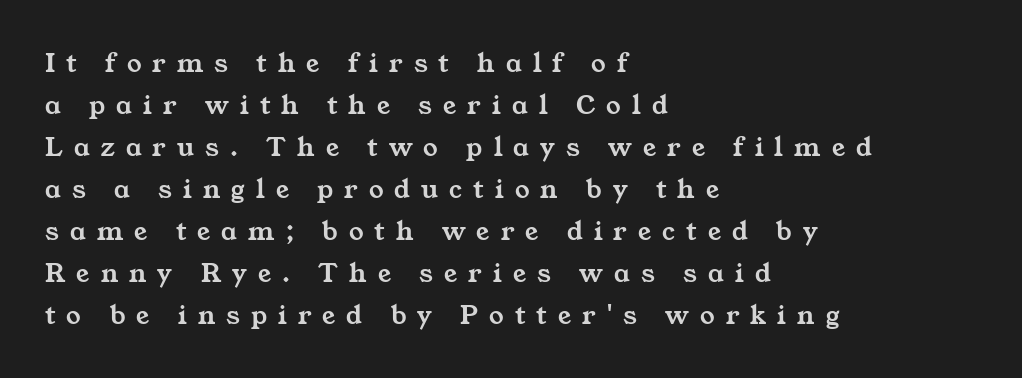
The image shows 29 px wide serif type; set left-aligned, normal line spacing (1.45x), unusually wide letter spacing (+0.38 em), not underlined; medium stroke contrast and a medium x-height.
